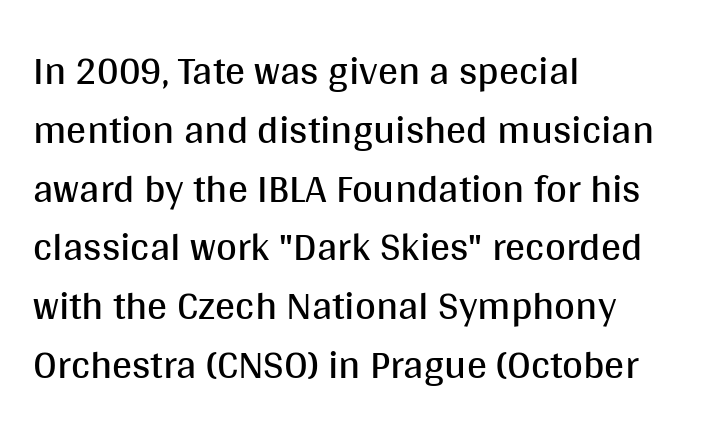
Q: Is the text bold? A: No.
Q: Is the text italic (slanted)? A: No, it is upright.
Q: Is the typeface a serif or a sans-serif typeface? A: Sans-serif.
Q: Is the text underlined? A: No.
Q: How is the paragraph aligned? A: Left-aligned.
Q: Is the spacing between letters normal or unusually wide? A: Normal.
Q: Is the spacing between lines tight, normal or loose? A: Normal.
Q: Width (condensed, normal, or wide)? A: Normal.
Q: Stroke contrast? A: Medium.
Q: x-height? A: Large.
Q: Monospaced? A: No.
